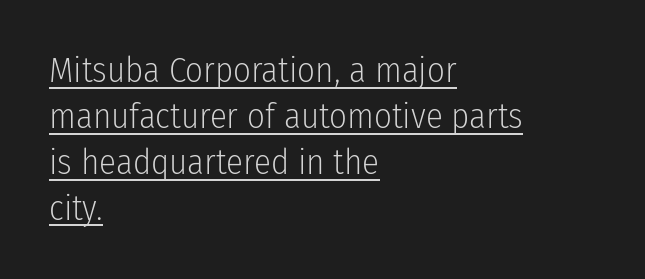
The specimen includes a rule beneath the text block's lines. Looks like regular typesetting: each glyph gets only the width it needs. Leftover space on each line is placed entirely after the last word. Summary of weight: not heavy and not bold.
